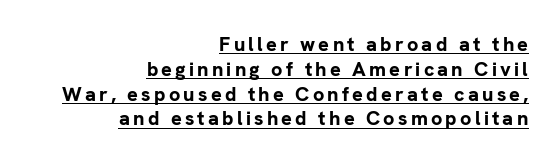
The image shows 20 px bold type, upright; set right-aligned, line spacing 1.24x, underlined.
